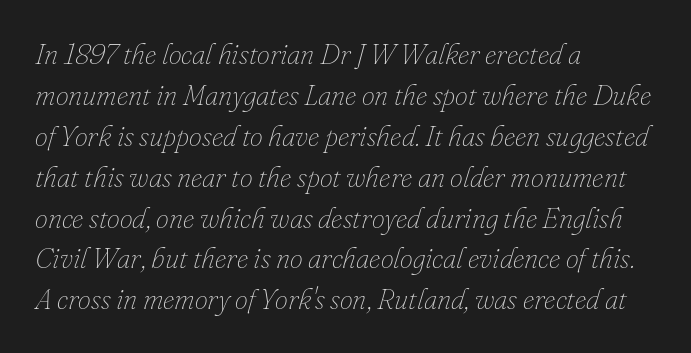
The image shows 29 px thin type, italic (leaning right); set left-aligned, normal line spacing (1.41x), normal letter spacing, not underlined; low stroke contrast and a small x-height.
